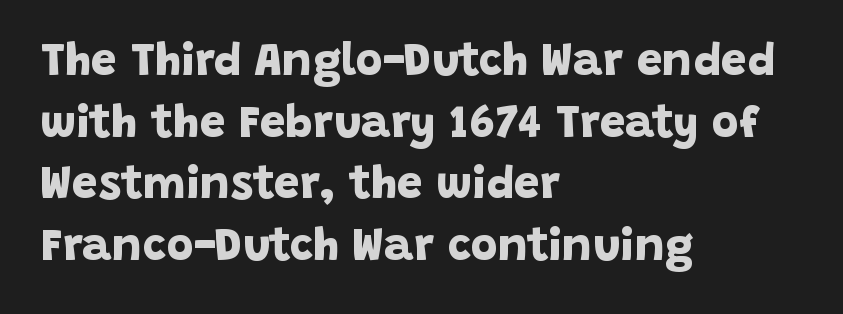
Left-aligned paragraph, ragged on the right. Strong, thick strokes mark this as bold type. Does extra space separate the letters? No, they use regular spacing. Whoever set this chose a conventional vertical rhythm.
